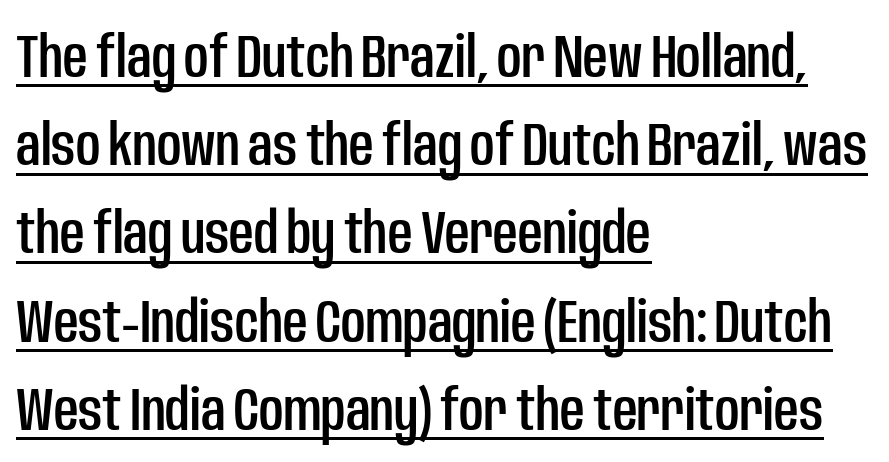
The image shows 60 px condensed sans-serif type, upright; set left-aligned, normal line spacing (1.47x), normal letter spacing, underlined; low stroke contrast and a large x-height.
